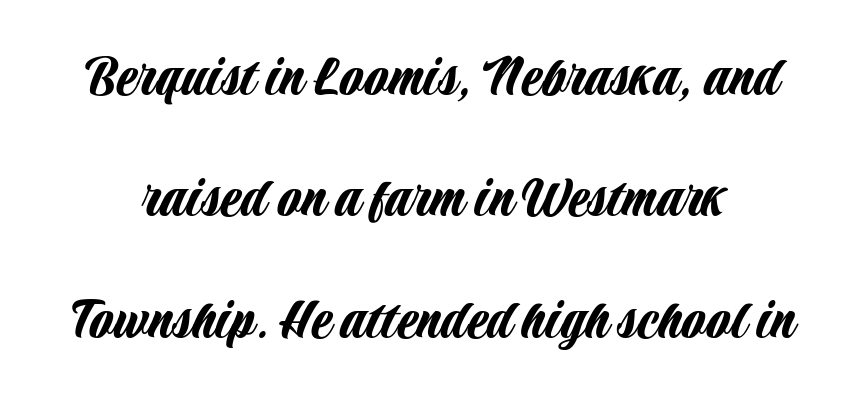
The image shows 61 px condensed sans-serif type; set loose line spacing (1.99x), normal letter spacing, not underlined; low stroke contrast and a large x-height.
